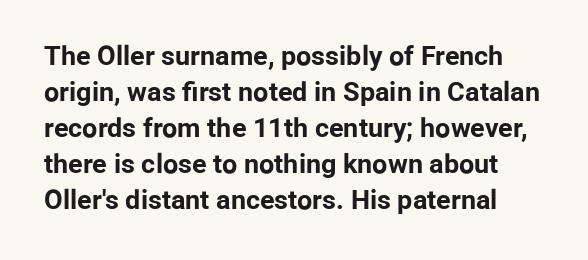
Q: Is the text bold? A: Yes.
Q: Is the text italic (slanted)? A: No, it is upright.
Q: Is the text underlined? A: No.
Q: Is the spacing between letters normal or unusually wide? A: Normal.
Q: Is the spacing between lines tight, normal or loose? A: Normal.
